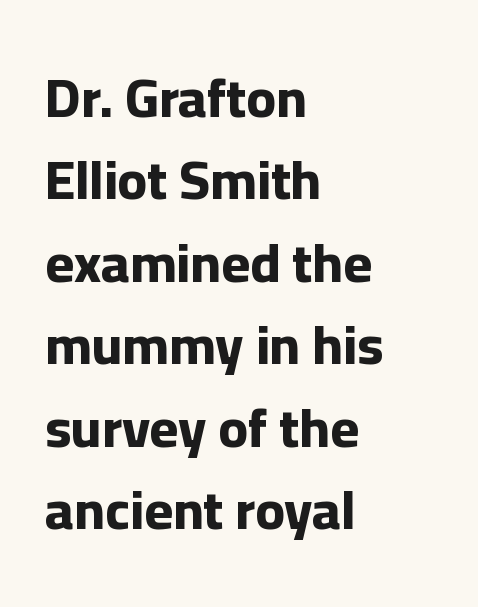
{"serif": "no", "italic": "no", "bold": "yes", "weight": "bold", "width": "normal", "stroke_contrast": "low", "x_height": "medium", "monospaced": "no", "underline": "no", "align": "left", "line_spacing": "normal", "line_spacing_ratio": 1.5, "letter_spacing": "normal", "letter_spacing_em": 0.0, "glyph_px": 55}
